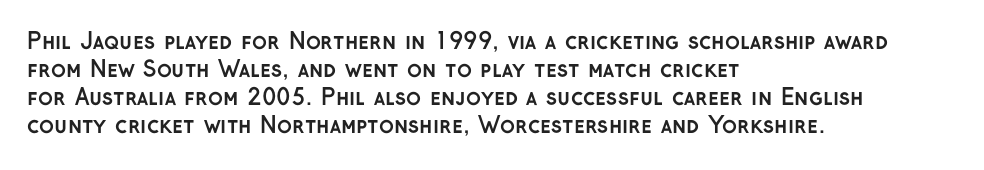
The passage is arranged the way most books set body copy — flush left. No word sits above an underline. Nobody touched the tracking dial on this one. Stroke thickness is high; the sample reads as a true bold.
